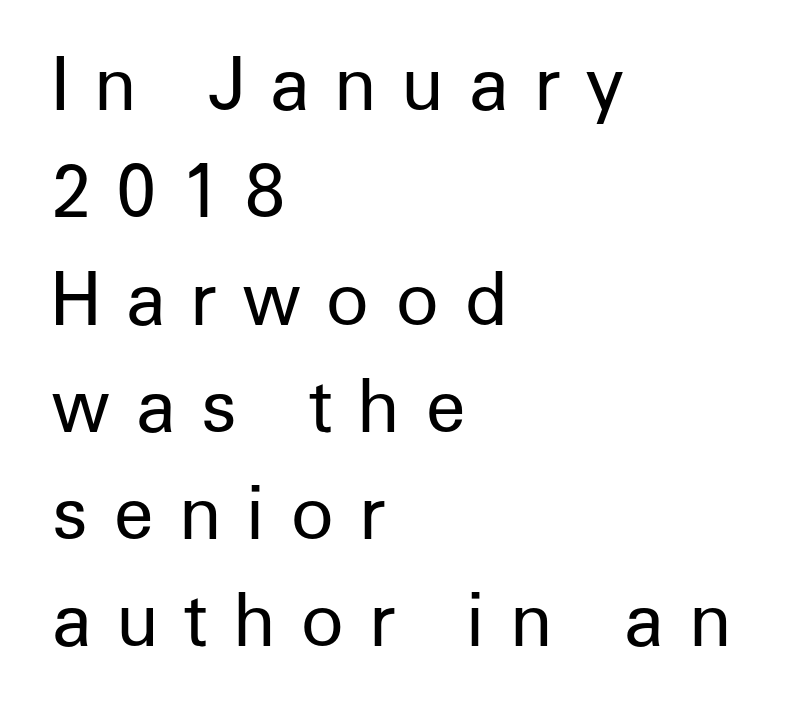
The image shows 72 px regular-weight sans-serif type, upright; set left-aligned, normal line spacing (1.49x), unusually wide letter spacing (+0.34 em), not underlined; low stroke contrast and a medium x-height.
